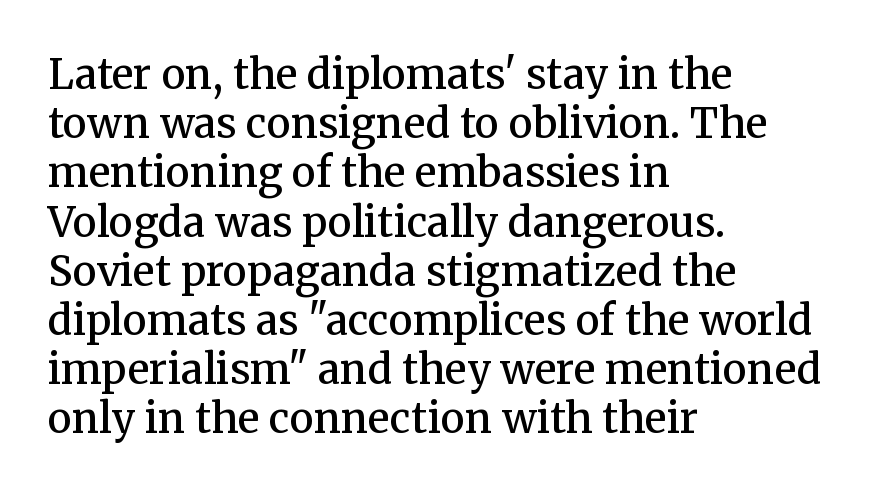
Q: Is the text bold? A: Semi-bold.
Q: Is the text italic (slanted)? A: No, it is upright.
Q: Is the typeface a serif or a sans-serif typeface? A: Serif.
Q: Is the text underlined? A: No.
Q: How is the paragraph aligned? A: Left-aligned.
Q: Is the spacing between letters normal or unusually wide? A: Normal.
Q: Width (condensed, normal, or wide)? A: Normal.
Q: Stroke contrast? A: Medium.
Q: x-height? A: Medium.
Q: Monospaced? A: No.
